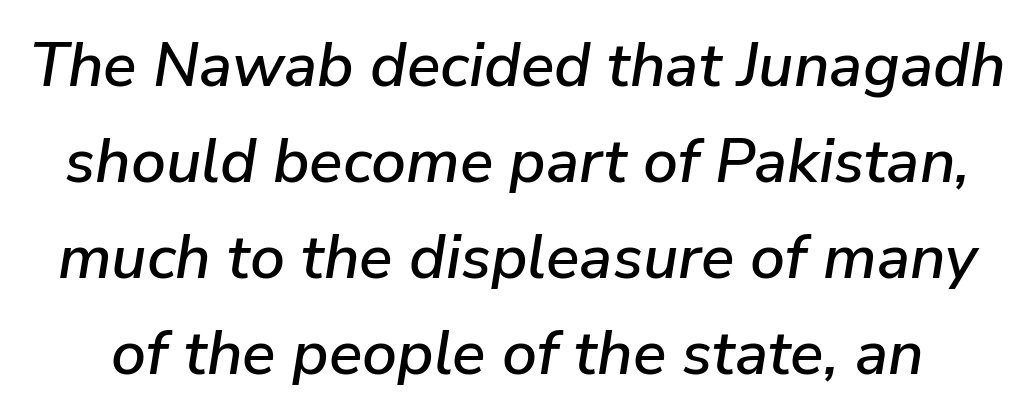
Characters are canted at an angle relative to the baseline's perpendicular. The gaps between neighbouring characters are ordinary and unremarkable. If you measured baseline to baseline, you'd find a middling distance. Do the characters align in a grid? No, the font is proportional.
